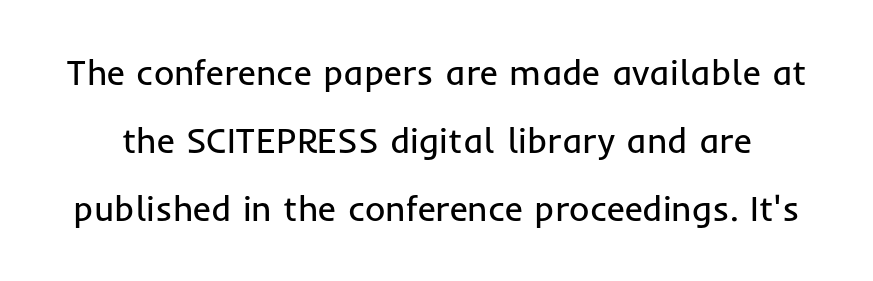
The image shows 35 px regular-weight sans-serif type, upright; set loose line spacing (1.95x), normal letter spacing, not underlined; low stroke contrast and a medium x-height.
